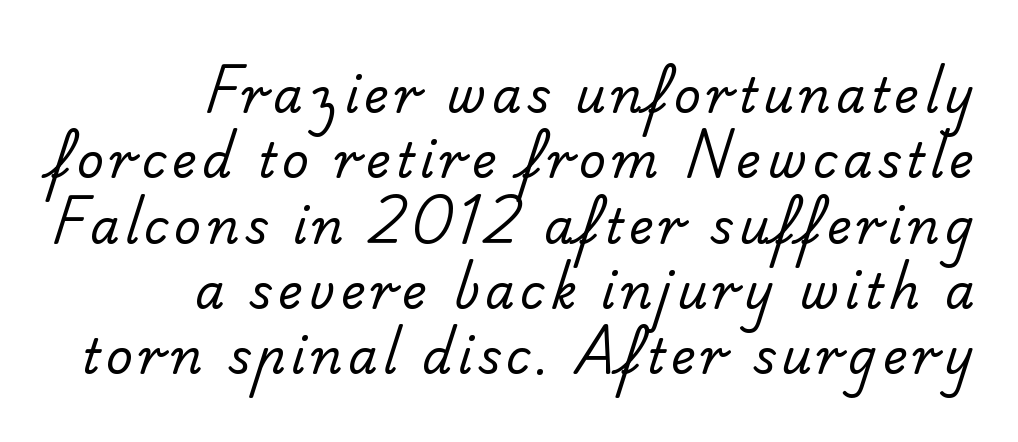
Q: Is the text bold? A: No.
Q: Is the typeface a serif or a sans-serif typeface? A: Sans-serif.
Q: Is the text underlined? A: No.
Q: How is the paragraph aligned? A: Right-aligned.
Q: Is the spacing between lines tight, normal or loose? A: Normal.
Q: Width (condensed, normal, or wide)? A: Normal.
Q: Stroke contrast? A: Low.
Q: x-height? A: Small.
Q: Monospaced? A: No.
